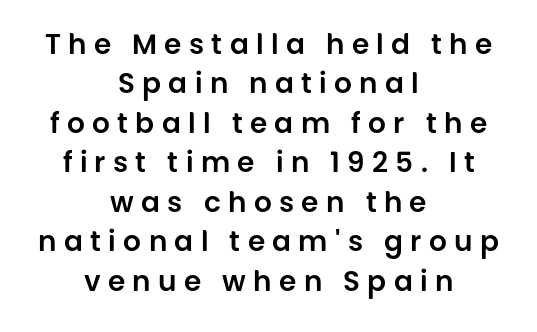
Lines of text with bare space underneath. Quick note: interline space is typical. Every stem runs plumb, perpendicular to the baseline. What kind of face is this? One without serifs — a sans.
